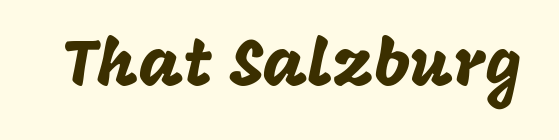
Q: Is the text italic (slanted)? A: Yes.
Q: Is the typeface a serif or a sans-serif typeface? A: Sans-serif.
Q: Is the text underlined? A: No.
Q: Is the spacing between letters normal or unusually wide? A: Normal.
Q: Width (condensed, normal, or wide)? A: Normal.
Q: Stroke contrast? A: Low.
Q: x-height? A: Large.
Q: Monospaced? A: No.
